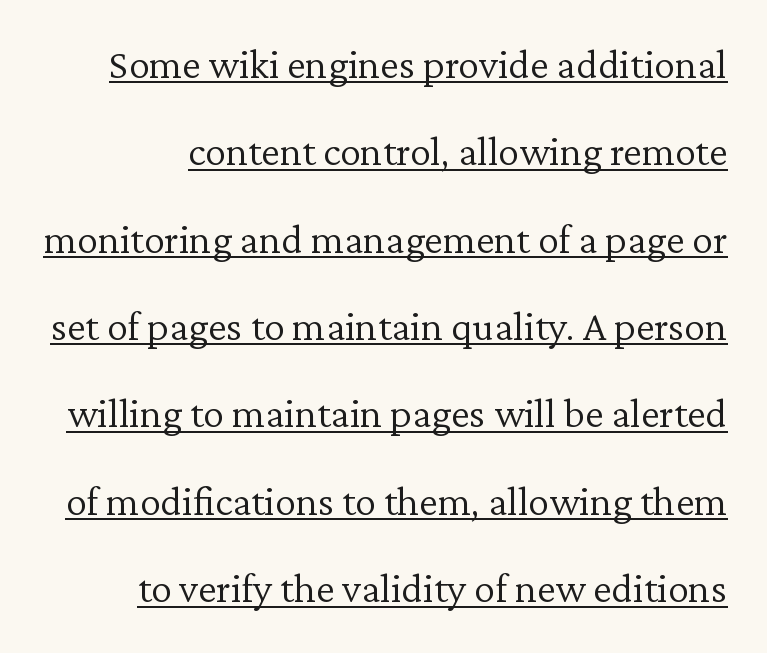
The image shows 42 px light serif type, upright; set loose line spacing (2.08x), normal letter spacing, underlined; low stroke contrast and a medium x-height.
